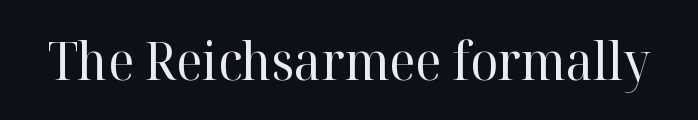
The line texture is even and compact thanks to regular tracking. Ink coverage per letter is moderate at most. Posture: upright roman. Only glyphs here, with clear space below each row.
